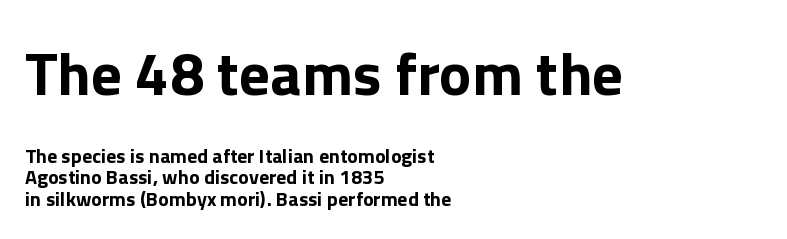
The image shows 61 px bold sans-serif type, upright; set left-aligned, tight line spacing (1.08x), normal letter spacing, not underlined; the first (top) block is 3.05x larger; a medium x-height.
